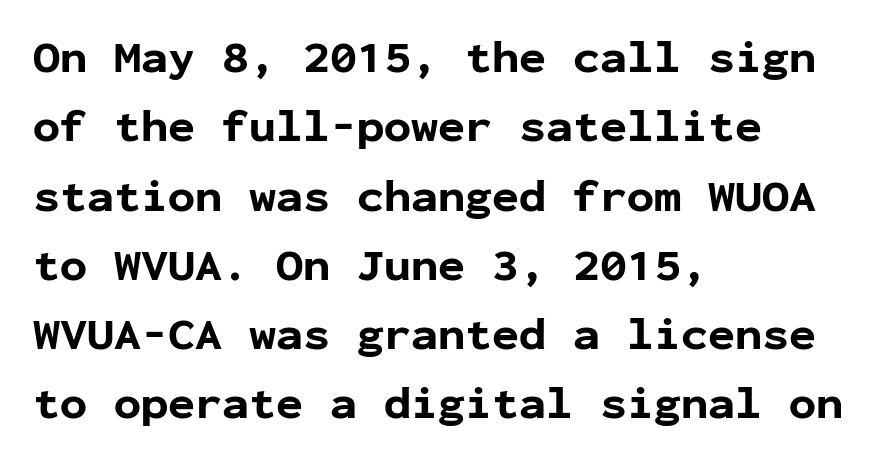
{"serif": "no", "italic": "no", "bold": "yes", "weight": "bold", "width": "normal", "stroke_contrast": "low", "x_height": "medium", "monospaced": "yes", "underline": "no", "align": "left", "line_spacing": "normal", "line_spacing_ratio": 1.54, "letter_spacing": "normal", "letter_spacing_em": 0.0, "glyph_px": 45}
